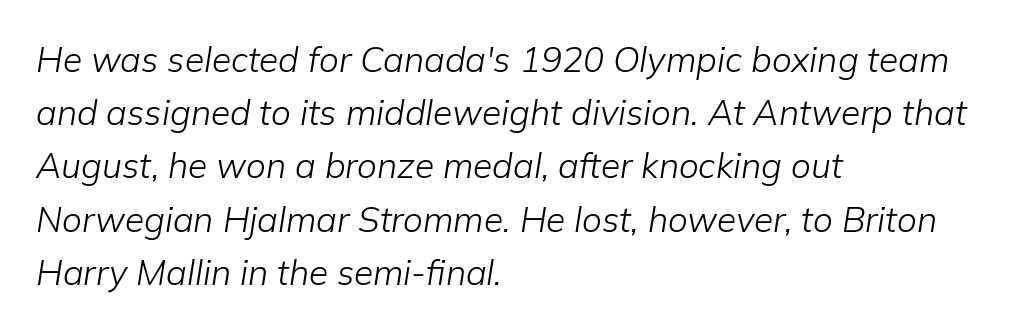
Character widths vary here, with narrow letters taking less room than wide ones. Successive baselines arrive at the customary interval. Is the block centered? No — it sits flush against the left margin. There's an unmistakable incline to the writing here. The area under the type is left untouched.
